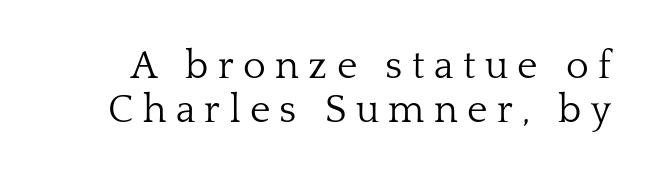
Q: Is the text bold? A: No.
Q: Is the text italic (slanted)? A: No, it is upright.
Q: Is the typeface a serif or a sans-serif typeface? A: Serif.
Q: Is the text underlined? A: No.
Q: Is the spacing between letters normal or unusually wide? A: Unusually wide.
Q: Is the spacing between lines tight, normal or loose? A: Tight.
Q: Width (condensed, normal, or wide)? A: Normal.
Q: Stroke contrast? A: Low.
Q: x-height? A: Medium.
Q: Monospaced? A: No.
